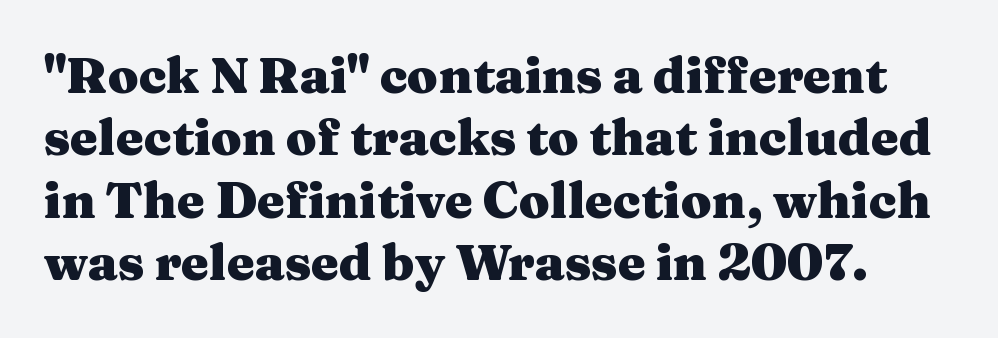
The image shows 50 px heavy, wide serif type, upright; set normal line spacing (1.25x), normal letter spacing, not underlined; medium stroke contrast and a medium x-height.
